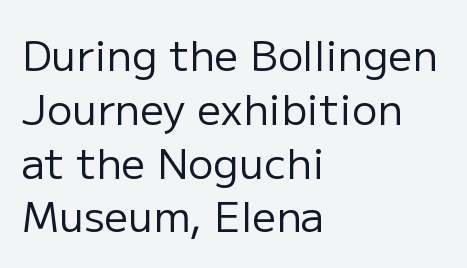
Evenly set lines give the paragraph a standard silhouette. The space directly below the letters is spotless. This sample uses an upright cut, with every glyph sitting square on the baseline. The typeface chosen for these lines omits serifs.
